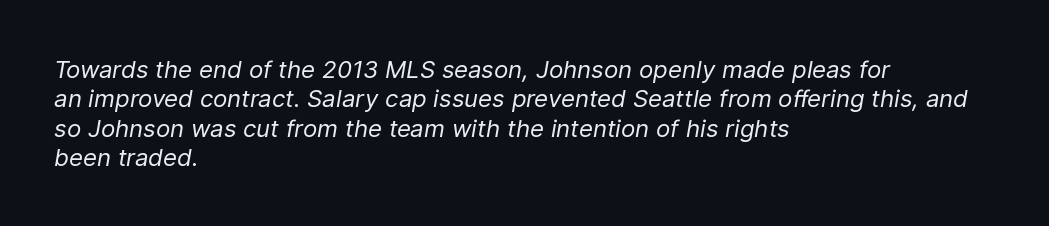
Glyph-to-glyph distance matches everyday printed text. Beneath every word, the page is bare. When letters slant like this, we call the style italic. Caption: face not bold, strokes unweighted.
